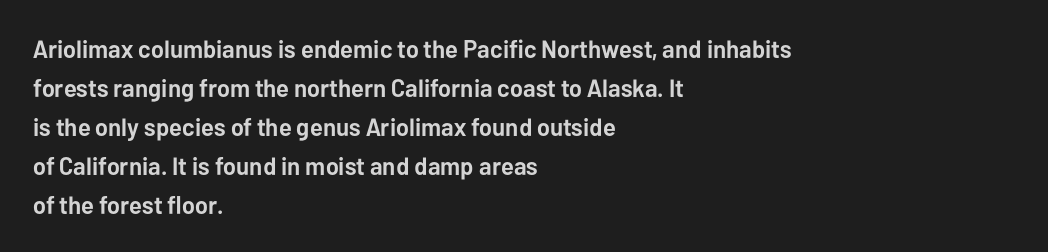
{"italic": "no", "bold": "yes", "underline": "no", "align": "left", "line_spacing": "normal", "line_spacing_ratio": 1.56, "letter_spacing": "normal", "letter_spacing_em": 0.0, "glyph_px": 25}
